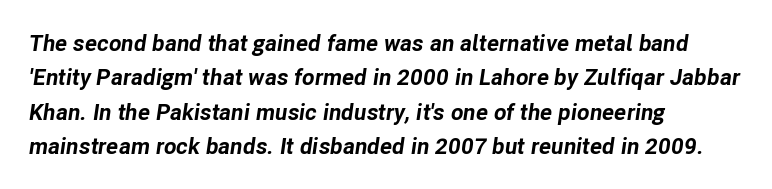
Clear beneath every line of the passage. The designer left line spacing at the default. Tracking here is standard; glyphs follow each other at the usual distance. On the weight axis this lands at bold, roughly 700. Caption: multi-line text, flush left, ragged right.
